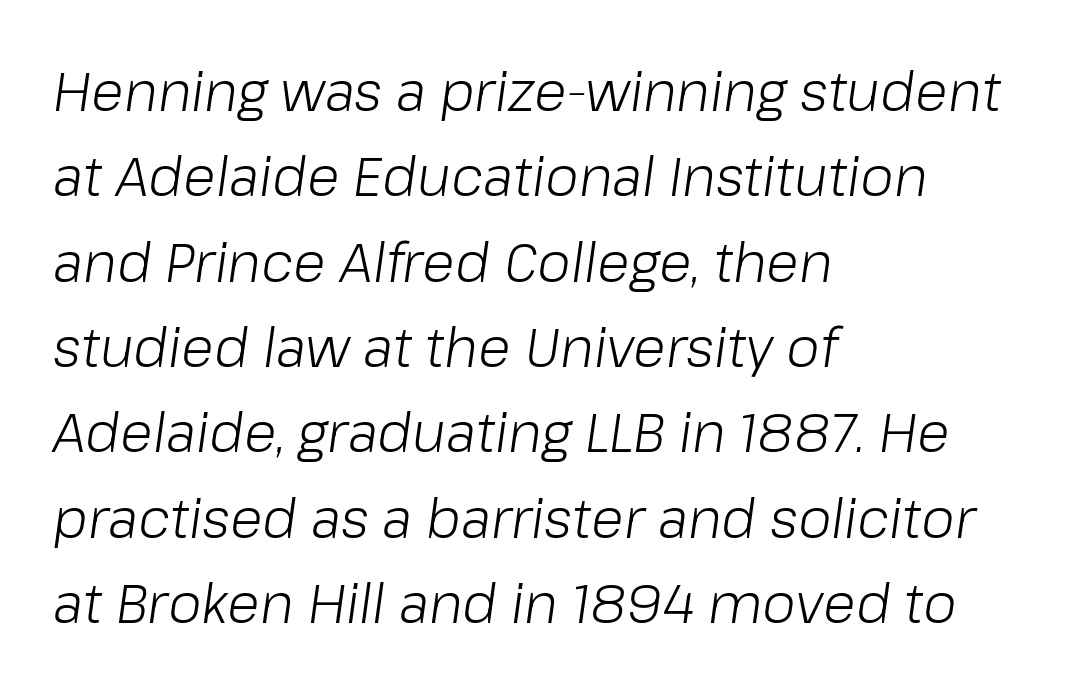
The image shows 54 px light type, italic (leaning right); set left-aligned, normal line spacing (1.58x), normal letter spacing, not underlined; low stroke contrast and a medium x-height.
